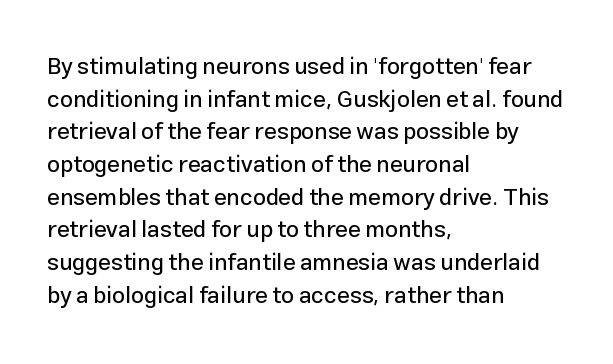
The image shows 23 px text type, upright; set left-aligned, normal line spacing (1.42x), normal letter spacing, not underlined.
